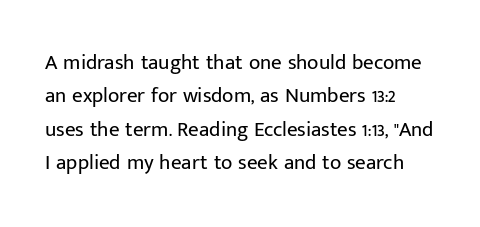
Q: Is the text bold? A: No.
Q: Is the text italic (slanted)? A: No, it is upright.
Q: Is the text underlined? A: No.
Q: Is the spacing between letters normal or unusually wide? A: Normal.
Q: Is the spacing between lines tight, normal or loose? A: Normal.
